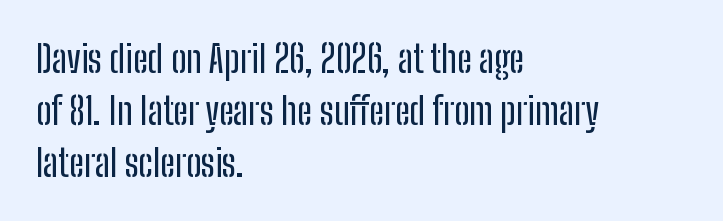
Q: Is the text italic (slanted)? A: No, it is upright.
Q: Is the typeface a serif or a sans-serif typeface? A: Sans-serif.
Q: Is the text underlined? A: No.
Q: How is the paragraph aligned? A: Left-aligned.
Q: Is the spacing between letters normal or unusually wide? A: Normal.
Q: Is the spacing between lines tight, normal or loose? A: Normal.
Q: Width (condensed, normal, or wide)? A: Condensed.
Q: Stroke contrast? A: Low.
Q: x-height? A: Medium.
Q: Monospaced? A: No.
